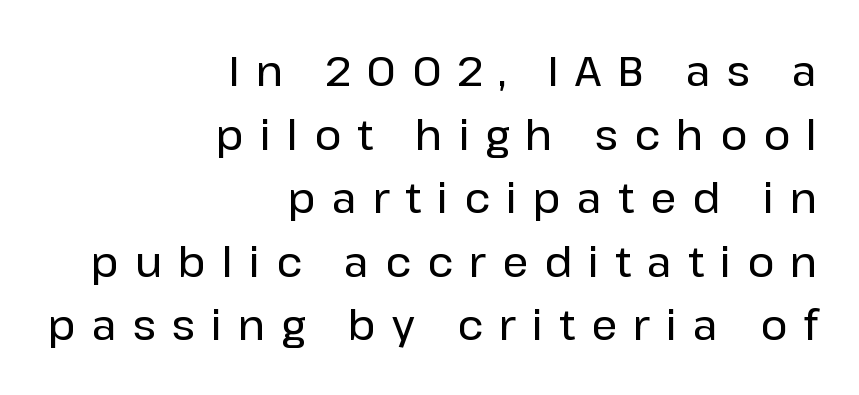
The image shows 41 px sans-serif type, upright; set right-aligned, normal line spacing (1.55x), unusually wide letter spacing (+0.39 em), not underlined; low stroke contrast and a medium x-height.
